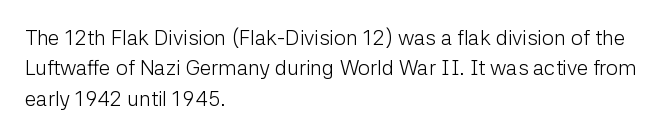
Letter spacing: default. Ink coverage per letter is moderate at most. The rag falls on the right side of this text block. Descenders are the only things crossing below the line. This block has exactly the height ordinary leading produces. This is the regular roman posture of the typeface.
